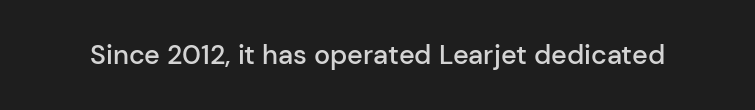
{"italic": "no", "bold": "semi", "underline": "no", "letter_spacing": "normal", "letter_spacing_em": 0.0, "glyph_px": 27}
